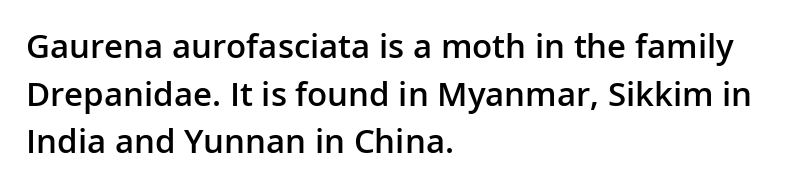
A sans-serif font was chosen for this passage. A semibold gives these letters moderate extra thickness, short of bold. Compared with typical body copy, the letter spacing here is the same. Students, observe: this is what conventionally led text looks like. The specimen reads as upright at a glance.
